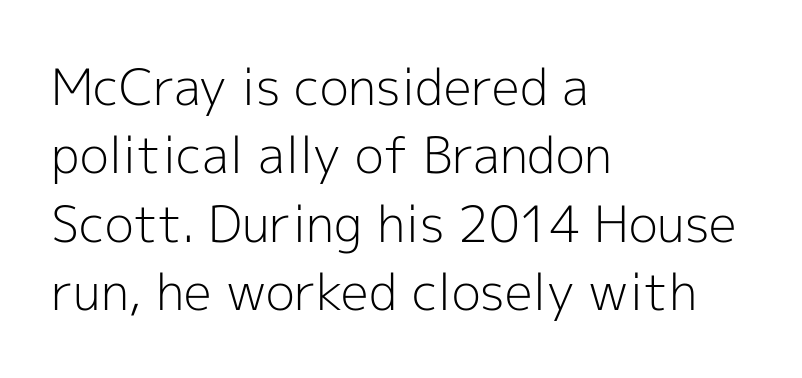
The image shows 50 px light sans-serif type, upright; set left-aligned, normal line spacing (1.37x), normal letter spacing, not underlined; a medium x-height.
